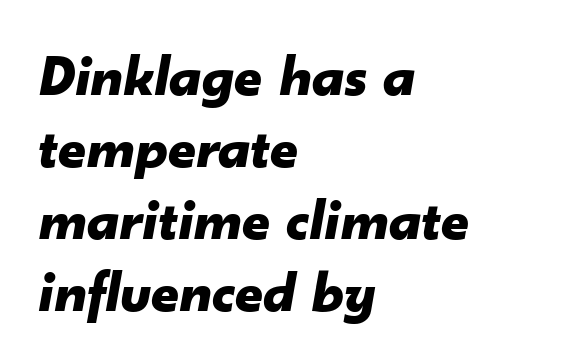
Style check: oblique. Lines of text with bare space underneath. Character widths vary here, with narrow letters taking less room than wide ones. Reading down the block, your eye returns to a fixed left position each line.
